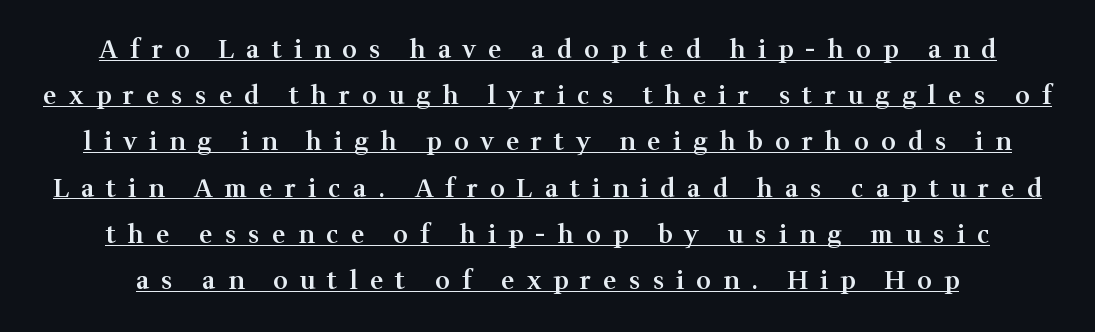
This is underlined copy, the kind a proofreader might mark for attention. The gaps between neighbouring characters are conspicuously large. Set as a demibold, roughly 600 on the weight scale. The typography opts for an upright posture over an oblique one.
